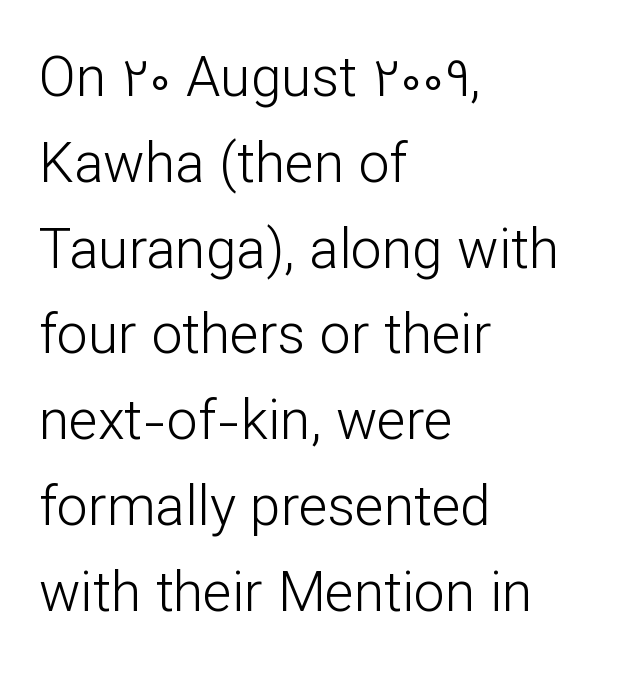
{"serif": "no", "italic": "no", "bold": "no", "weight": "light", "width": "normal", "stroke_contrast": "low", "x_height": "medium", "monospaced": "no", "underline": "no", "align": "left", "line_spacing": "normal", "line_spacing_ratio": 1.56, "letter_spacing": "normal", "letter_spacing_em": 0.0, "glyph_px": 55}
